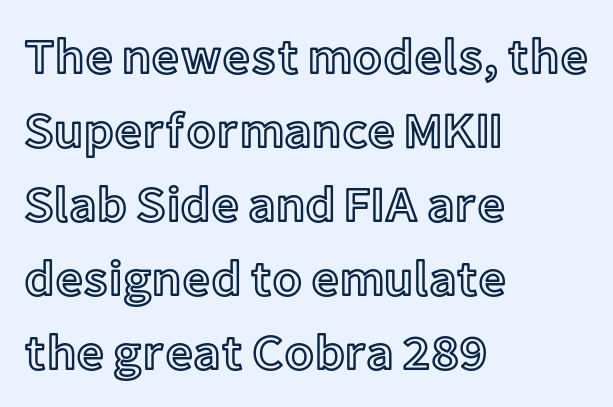
{"italic": "no", "width": "normal", "x_height": "medium", "monospaced": "no", "underline": "no", "align": "left", "line_spacing": "normal", "line_spacing_ratio": 1.51, "letter_spacing": "normal", "letter_spacing_em": 0.0, "glyph_px": 49}
